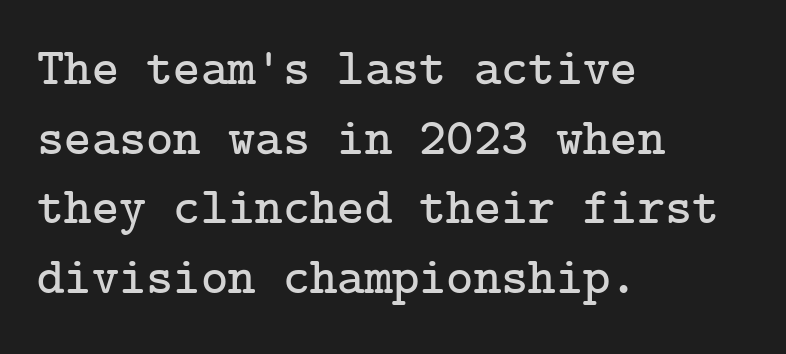
{"serif": "yes", "italic": "no", "width": "normal", "stroke_contrast": "low", "x_height": "medium", "underline": "no", "align": "left", "line_spacing": "normal", "line_spacing_ratio": 1.34, "letter_spacing": "normal", "letter_spacing_em": 0.0, "glyph_px": 52}
